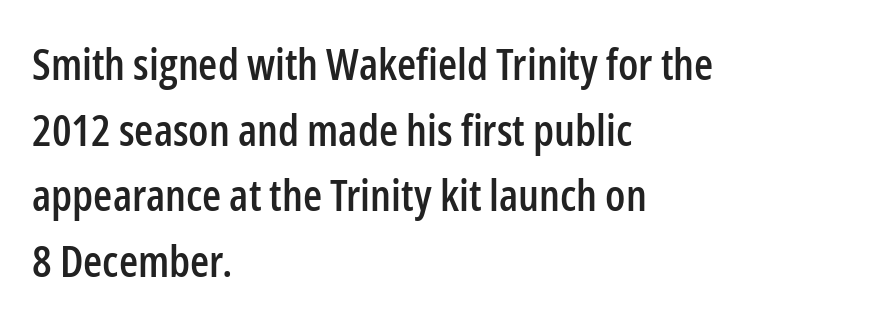
These lines are rendered in a variable-pitch font. The letters stand upright; this is a roman face. The characters display no serif detailing; their extremities are plain. The space directly below the letters is spotless. Every row of glyphs begins at an identical x-position on the left.
